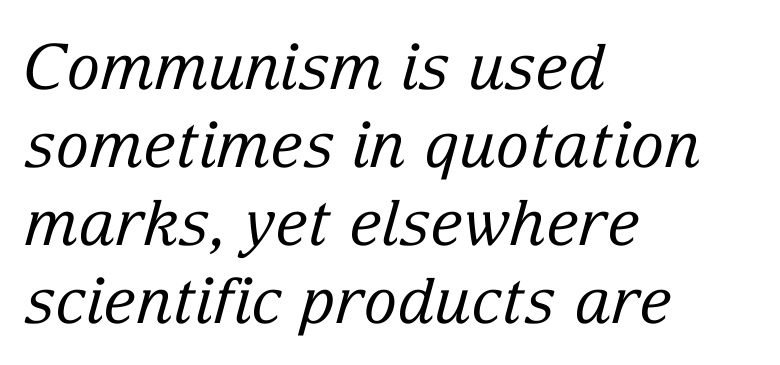
{"serif": "yes", "italic": "yes", "lean": "right", "slant_degrees": 15, "bold": "no", "weight": "regular", "width": "normal", "stroke_contrast": "low", "x_height": "medium", "monospaced": "no", "underline": "no", "align": "left", "line_spacing_ratio": 1.24, "letter_spacing": "normal", "letter_spacing_em": 0.0, "glyph_px": 63}
